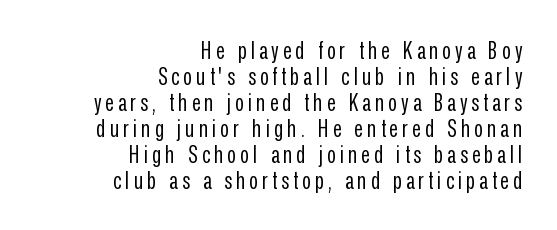
{"italic": "no", "bold": "no", "underline": "no", "align": "right", "line_spacing": "tight", "line_spacing_ratio": 1.08, "glyph_px": 24}
